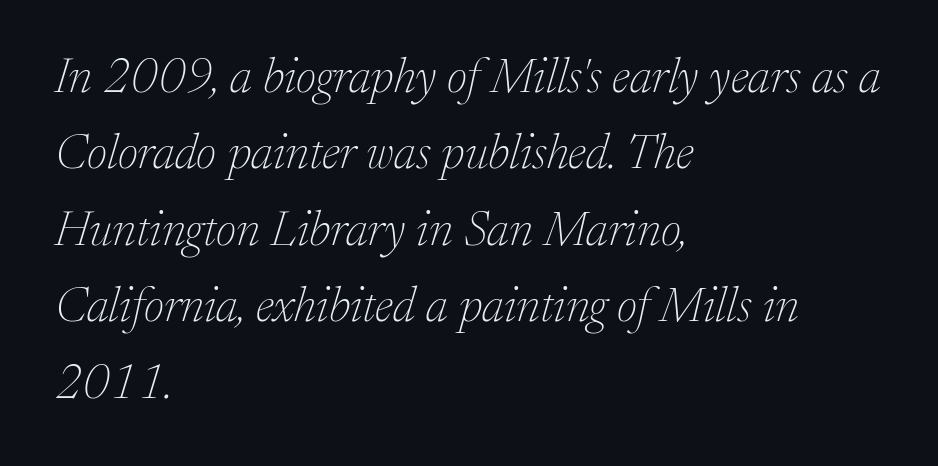
{"serif": "yes", "italic": "yes", "lean": "right", "slant_degrees": 17, "bold": "no", "weight": "thin", "width": "normal", "stroke_contrast": "low", "x_height": "medium", "monospaced": "no", "underline": "no", "align": "left", "line_spacing": "normal", "line_spacing_ratio": 1.56, "letter_spacing": "normal", "letter_spacing_em": 0.0, "glyph_px": 49}
